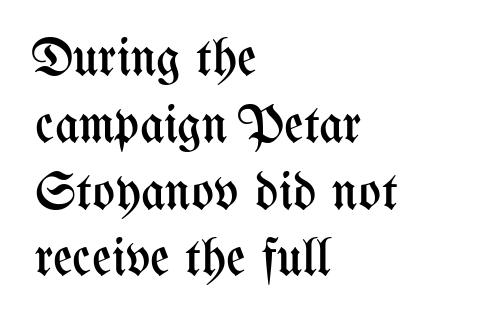
The strokes carry an ordinary text weight at most. Character widths vary here, with narrow letters taking less room than wide ones. This rendering features lettering with no underline. The block of text has a typical density, with ordinary space between rows.
